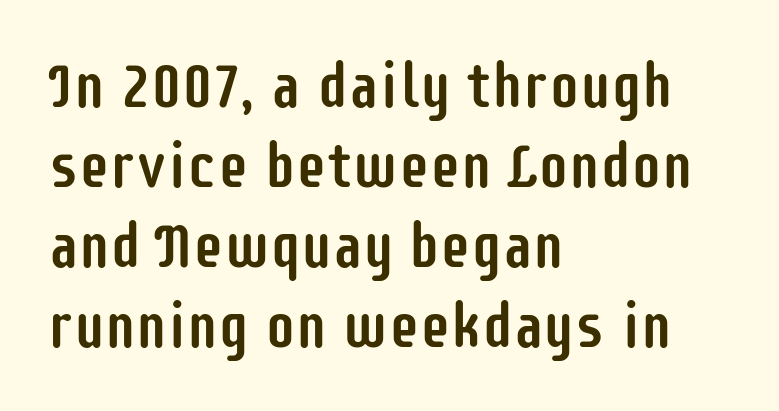
Q: Is the text italic (slanted)? A: No, it is upright.
Q: Is the typeface a serif or a sans-serif typeface? A: Sans-serif.
Q: Is the text underlined? A: No.
Q: How is the paragraph aligned? A: Left-aligned.
Q: Is the spacing between letters normal or unusually wide? A: Normal.
Q: Is the spacing between lines tight, normal or loose? A: Normal.
Q: Width (condensed, normal, or wide)? A: Condensed.
Q: Stroke contrast? A: Low.
Q: x-height? A: Large.
Q: Monospaced? A: No.
